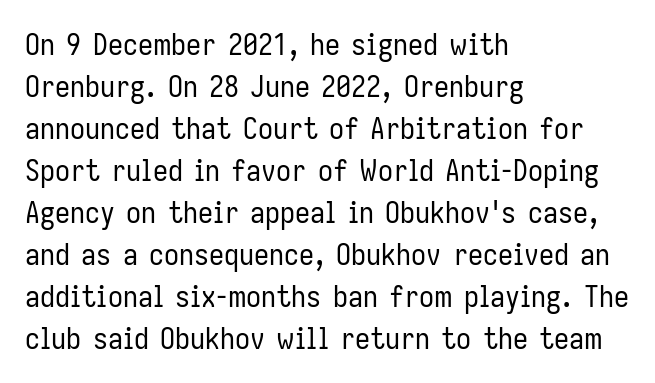
{"serif": "no", "italic": "no", "bold": "no", "weight": "regular", "width": "condensed", "stroke_contrast": "low", "x_height": "medium", "monospaced": "no", "underline": "no", "align": "left", "line_spacing": "normal", "line_spacing_ratio": 1.4, "letter_spacing": "normal", "letter_spacing_em": 0.0, "glyph_px": 30}
